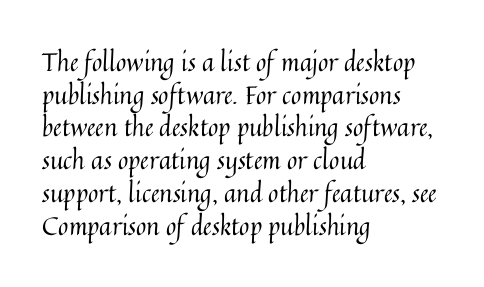
The image shows 25 px text type; set left-aligned, normal line spacing (1.31x), normal letter spacing, not underlined.
